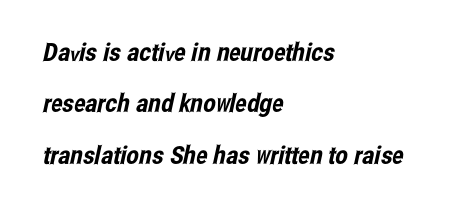
{"underline": "no", "align": "left", "line_spacing": "loose", "line_spacing_ratio": 2.06, "letter_spacing": "normal", "letter_spacing_em": 0.0, "glyph_px": 25}
